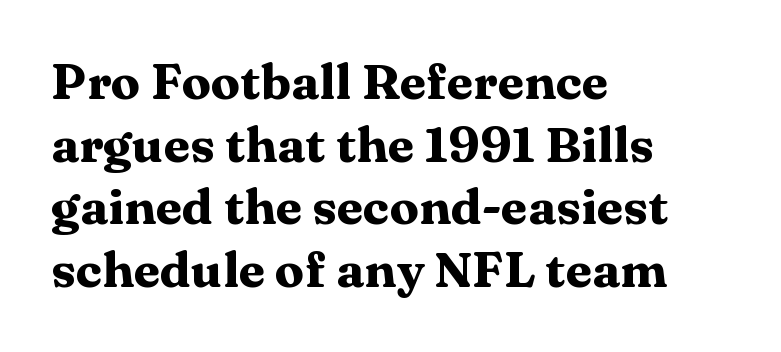
Q: Is the text bold? A: Yes.
Q: Is the text italic (slanted)? A: No, it is upright.
Q: Is the typeface a serif or a sans-serif typeface? A: Serif.
Q: Is the text underlined? A: No.
Q: How is the paragraph aligned? A: Left-aligned.
Q: Is the spacing between letters normal or unusually wide? A: Normal.
Q: Is the spacing between lines tight, normal or loose? A: Normal.
Q: Width (condensed, normal, or wide)? A: Wide.
Q: Stroke contrast? A: Medium.
Q: x-height? A: Medium.
Q: Monospaced? A: No.
